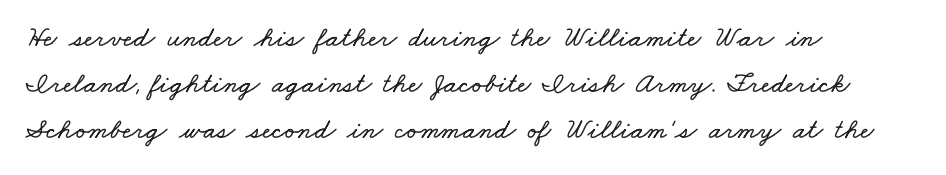
{"width": "wide", "stroke_contrast": "low", "x_height": "small", "monospaced": "no", "underline": "no", "align": "left", "line_spacing": "normal", "line_spacing_ratio": 1.59, "letter_spacing": "normal", "letter_spacing_em": 0.0, "glyph_px": 29}
